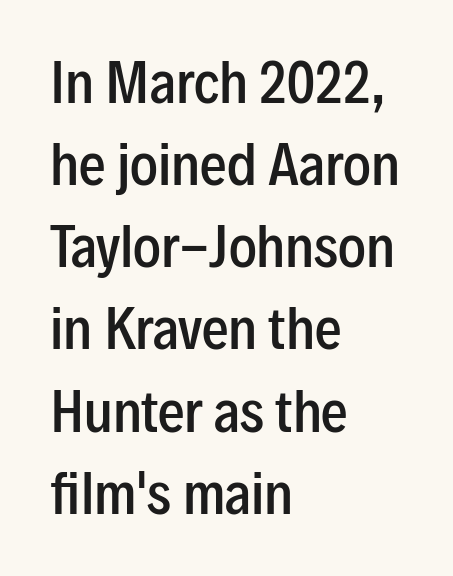
{"serif": "no", "italic": "no", "bold": "semi", "weight": "semibold", "width": "condensed", "stroke_contrast": "low", "x_height": "medium", "monospaced": "no", "underline": "no", "align": "left", "line_spacing": "normal", "line_spacing_ratio": 1.55, "letter_spacing": "normal", "letter_spacing_em": 0.0, "glyph_px": 53}
